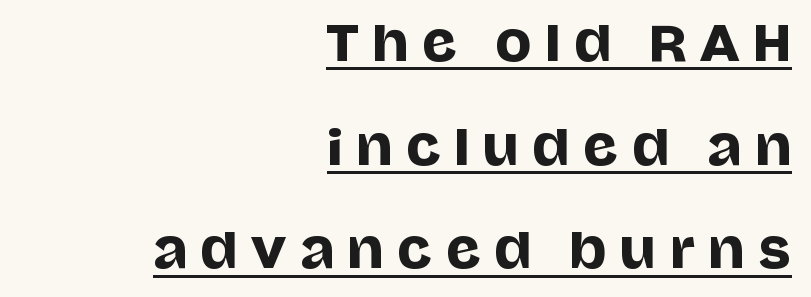
The image shows 48 px sans-serif type, upright; set right-aligned, loose line spacing (2.16x), unusually wide letter spacing (+0.28 em), underlined; low stroke contrast and a large x-height.
